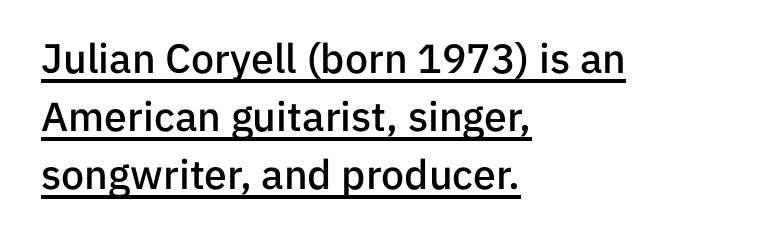
The image shows 41 px semibold sans-serif type, upright; set left-aligned, normal line spacing (1.42x), normal letter spacing, underlined; low stroke contrast and a medium x-height.
